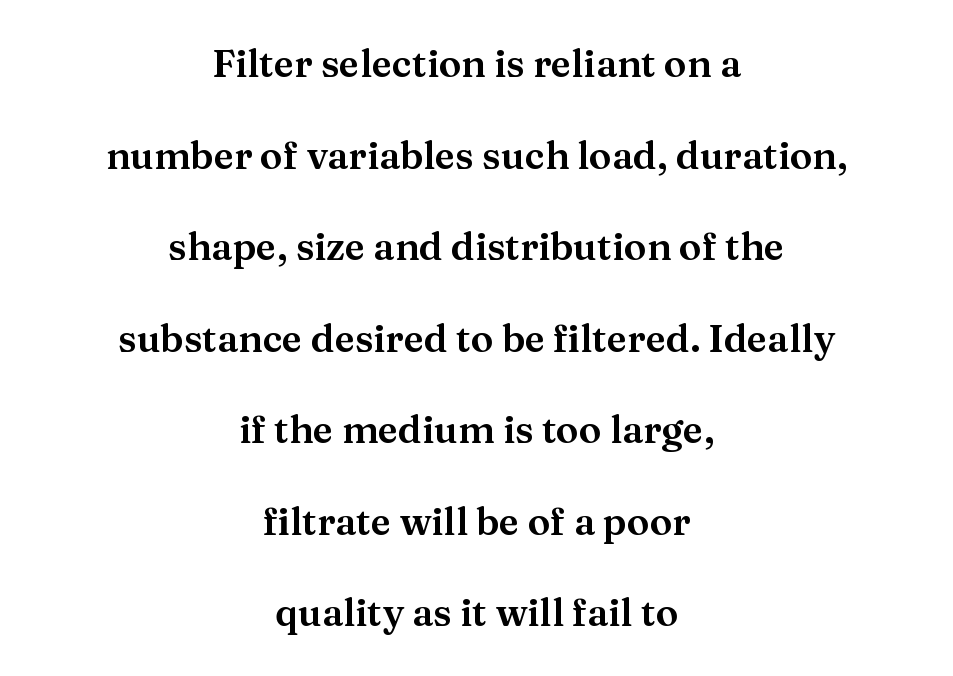
Q: Is the text italic (slanted)? A: No, it is upright.
Q: Is the typeface a serif or a sans-serif typeface? A: Serif.
Q: Is the text underlined? A: No.
Q: How is the paragraph aligned? A: Centered.
Q: Is the spacing between letters normal or unusually wide? A: Normal.
Q: Is the spacing between lines tight, normal or loose? A: Loose.
Q: Width (condensed, normal, or wide)? A: Normal.
Q: Stroke contrast? A: Medium.
Q: x-height? A: Medium.
Q: Monospaced? A: No.
